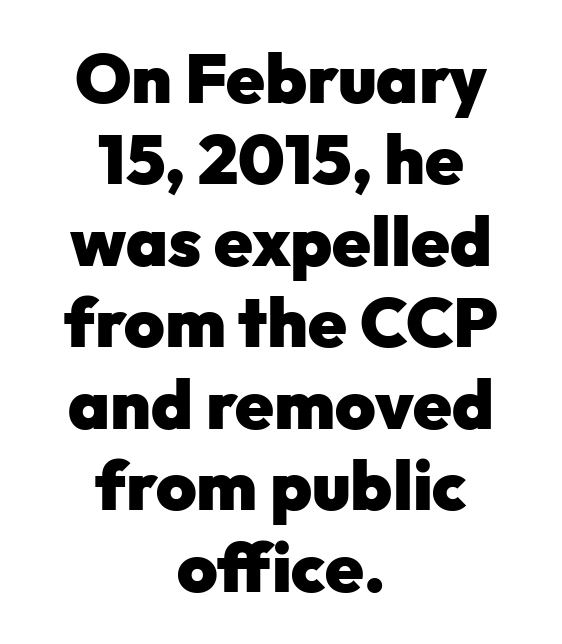
{"serif": "no", "italic": "no", "bold": "yes", "weight": "heavy", "width": "normal", "stroke_contrast": "low", "x_height": "medium", "monospaced": "no", "underline": "no", "align": "center", "line_spacing_ratio": 1.18, "letter_spacing": "normal", "letter_spacing_em": 0.0, "glyph_px": 69}
